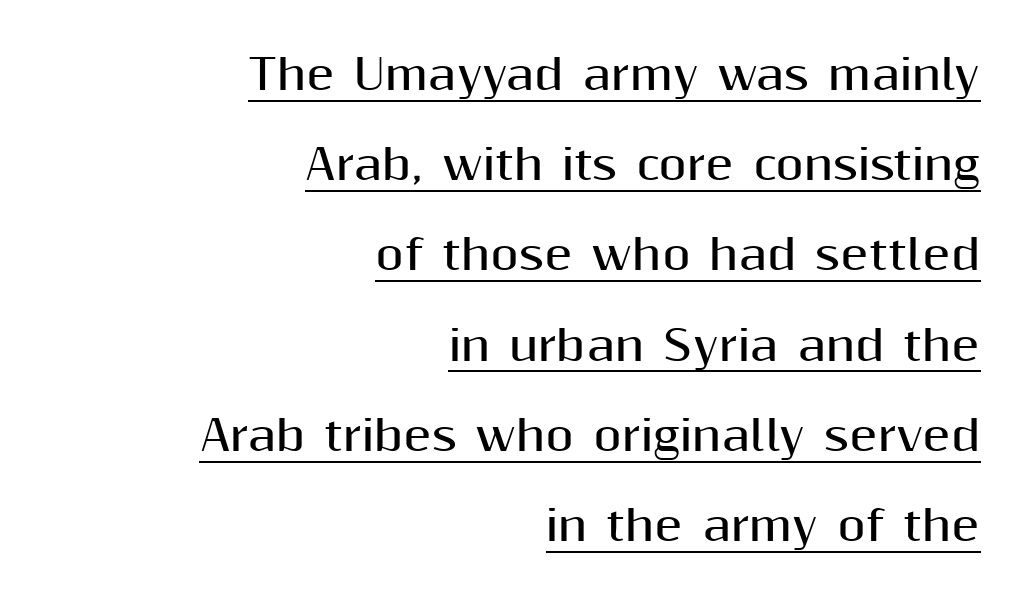
{"serif": "no", "italic": "no", "bold": "yes", "weight": "bold", "width": "normal", "stroke_contrast": "medium", "x_height": "medium", "monospaced": "no", "underline": "yes", "align": "right", "line_spacing": "loose", "line_spacing_ratio": 2.2, "letter_spacing": "normal", "letter_spacing_em": 0.0, "glyph_px": 41}
